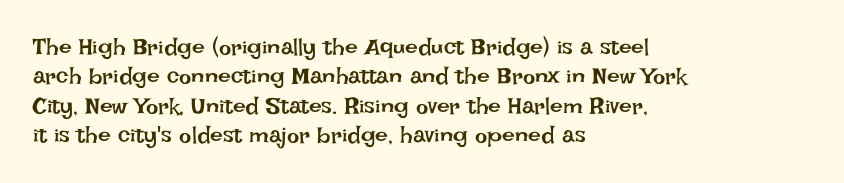
The image shows 23 px text type, upright; set left-aligned, normal line spacing (1.28x), normal letter spacing, not underlined.
